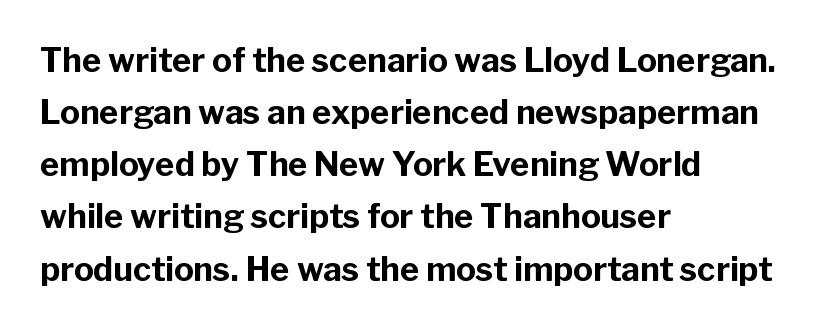
{"serif": "no", "italic": "no", "bold": "yes", "weight": "bold", "width": "normal", "stroke_contrast": "low", "x_height": "medium", "monospaced": "no", "underline": "no", "align": "left", "line_spacing": "normal", "line_spacing_ratio": 1.58, "letter_spacing": "normal", "letter_spacing_em": 0.0, "glyph_px": 33}
